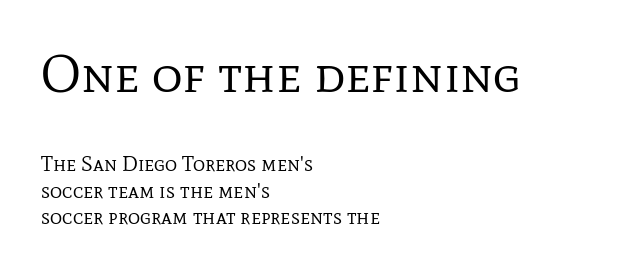
The designer went with a serif here, giving each stem small feet. This block has exactly the height ordinary leading produces. The tracking reads as untouched default to a designer's eye. No italicization has been applied; the sample stays upright. Underlining? Definitely not there. Between these two stacked blocks, the higher one wins on size.
